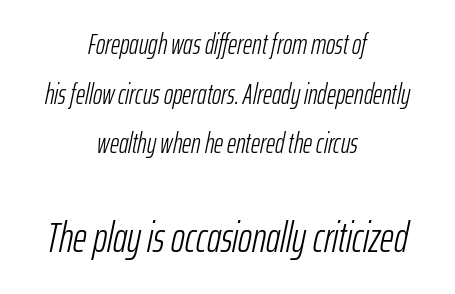
Q: Is the text bold? A: No.
Q: Is the text italic (slanted)? A: Yes, it leans right by about 12 degrees.
Q: Is the text underlined? A: No.
Q: How is the paragraph aligned? A: Centered.
Q: Is the spacing between letters normal or unusually wide? A: Normal.
Q: Which block of text is set in a larger size, the first (top) or the second (bottom)? A: The second (bottom) one.
Q: Width (condensed, normal, or wide)? A: Condensed.
Q: Stroke contrast? A: Low.
Q: x-height? A: Medium.
Q: Monospaced? A: No.
